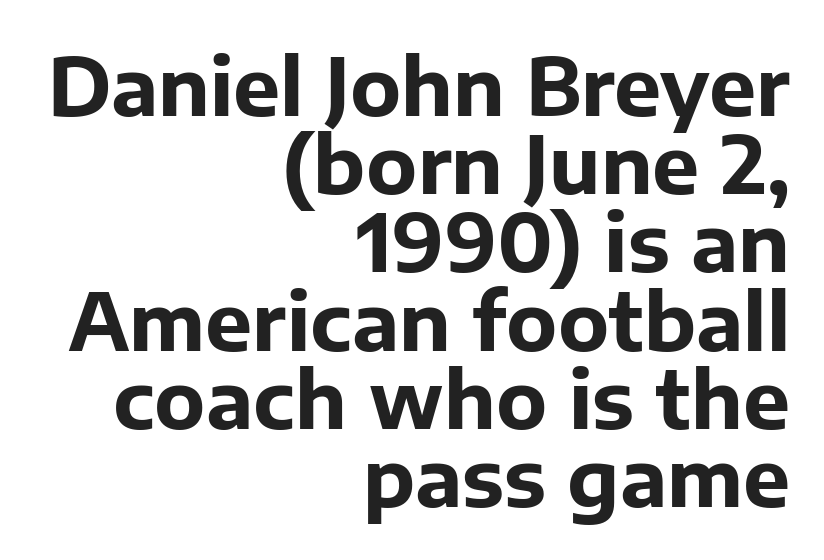
The image shows 79 px bold sans-serif type, upright; set right-aligned, tight line spacing (0.99x), normal letter spacing, not underlined; low stroke contrast and a medium x-height.
